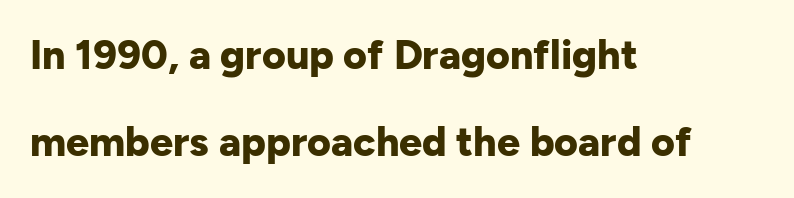
Q: Is the text bold? A: Yes.
Q: Is the text italic (slanted)? A: No, it is upright.
Q: Is the typeface a serif or a sans-serif typeface? A: Sans-serif.
Q: Is the text underlined? A: No.
Q: How is the paragraph aligned? A: Left-aligned.
Q: Is the spacing between letters normal or unusually wide? A: Normal.
Q: Is the spacing between lines tight, normal or loose? A: Loose.
Q: Width (condensed, normal, or wide)? A: Normal.
Q: Stroke contrast? A: Low.
Q: x-height? A: Medium.
Q: Monospaced? A: No.
